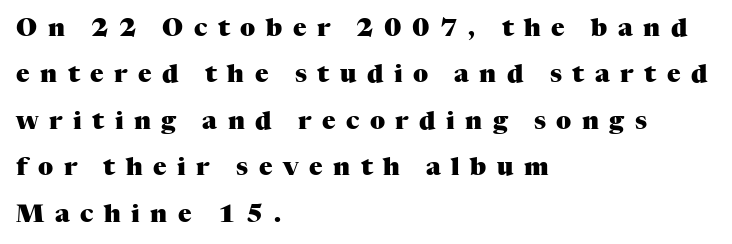
Does extra space separate the letters? Yes, quite a lot of it. The font's upright variant was chosen for this text. The glyphs are unaccompanied by any horizontal stroke below them. Horizontal alignment here is leftward, the default for most running prose. The strokes are fattened all the way to bold.
